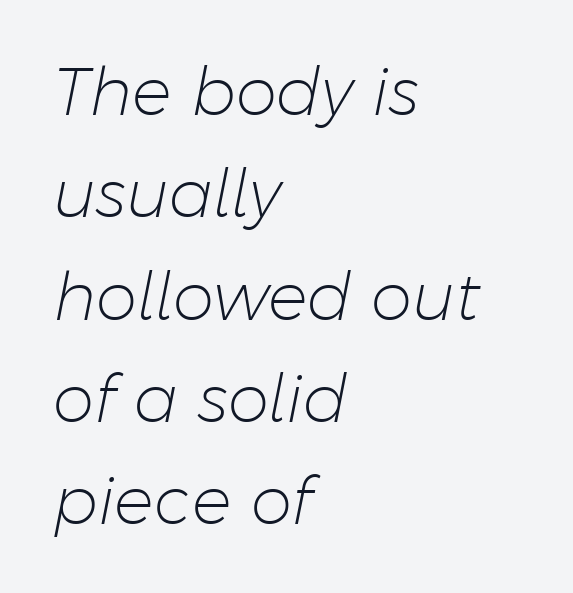
{"italic": "yes", "lean": "right", "slant_degrees": 11, "bold": "no", "weight": "light", "width": "normal", "stroke_contrast": "low", "x_height": "medium", "monospaced": "no", "underline": "no", "align": "left", "line_spacing": "normal", "line_spacing_ratio": 1.55, "letter_spacing": "normal", "letter_spacing_em": 0.0, "glyph_px": 66}
